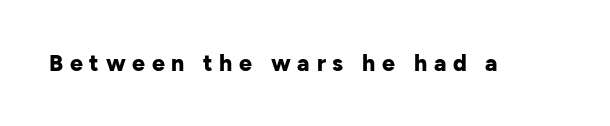
Lines of text with bare space underneath. The type sits square on the baseline with zero lean. The passage shown has open, widely tracked lettering throughout. Bold? Absolutely — the strokes are thick and heavy.
